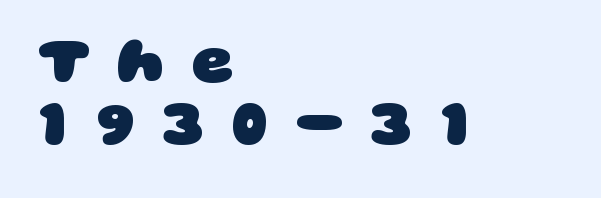
Q: Is the text bold? A: Yes.
Q: Is the typeface a serif or a sans-serif typeface? A: Sans-serif.
Q: Is the text underlined? A: No.
Q: How is the paragraph aligned? A: Left-aligned.
Q: Is the spacing between letters normal or unusually wide? A: Unusually wide.
Q: Is the spacing between lines tight, normal or loose? A: Tight.
Q: Width (condensed, normal, or wide)? A: Wide.
Q: Stroke contrast? A: Low.
Q: x-height? A: Large.
Q: Monospaced? A: No.
